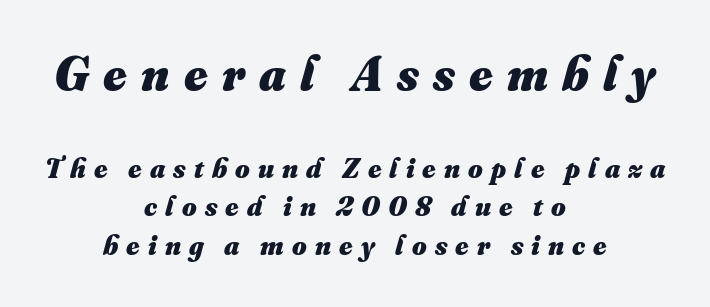
The image shows 49 px heavy type; set centered, normal line spacing (1.38x), unusually wide letter spacing (+0.29 em), not underlined; the first (top) block is 1.75x larger; medium stroke contrast and a small x-height.
